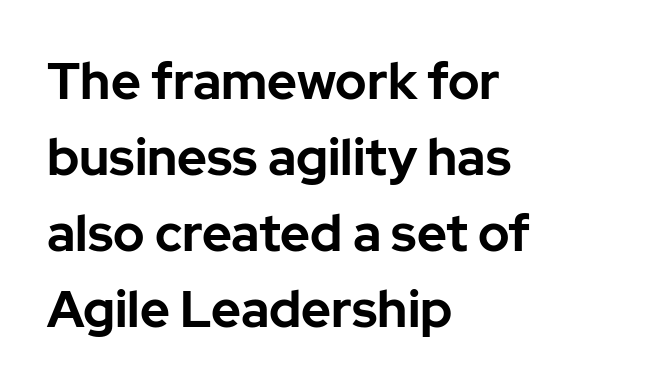
Each new line begins a customary step beneath the previous one. Nobody touched the tracking dial on this one. Typographic density is high because the face is bold. Is this a fixed-width face? No — the glyphs have proportional, varying widths. The compositor pushed each line to the left boundary.
